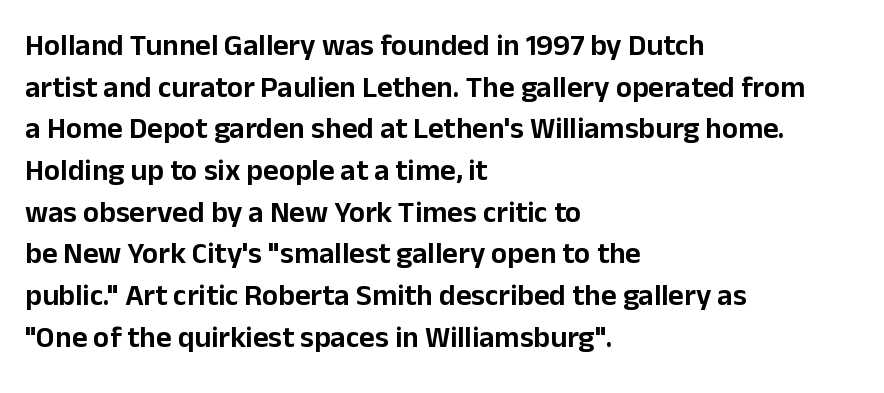
{"serif": "no", "italic": "no", "width": "normal", "stroke_contrast": "low", "x_height": "medium", "monospaced": "no", "underline": "no", "align": "left", "line_spacing": "normal", "line_spacing_ratio": 1.39, "letter_spacing": "normal", "letter_spacing_em": 0.0, "glyph_px": 30}
